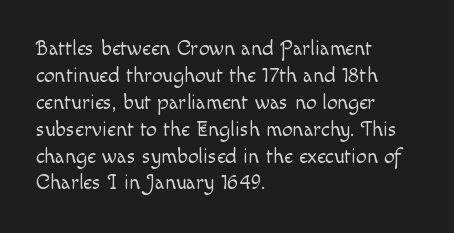
{"italic": "no", "bold": "no", "underline": "no", "align": "left", "line_spacing": "normal", "line_spacing_ratio": 1.28, "letter_spacing": "normal", "letter_spacing_em": 0.0, "glyph_px": 21}
